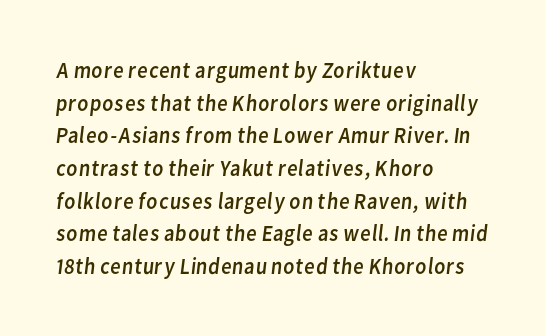
The image shows 23 px text type; set left-aligned, normal line spacing (1.42x), normal letter spacing, not underlined.
